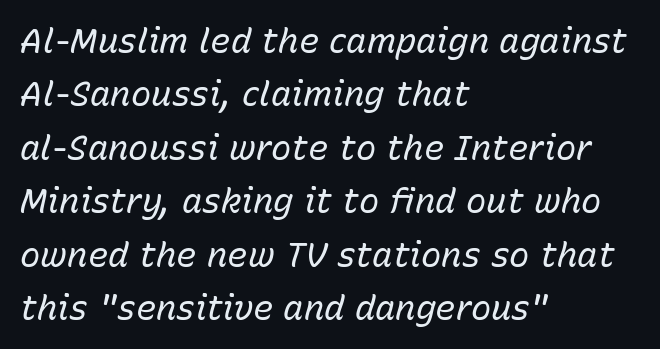
The image shows 34 px regular-weight type, italic (leaning right); set left-aligned, normal line spacing (1.57x), normal letter spacing, not underlined; low stroke contrast and a medium x-height.
